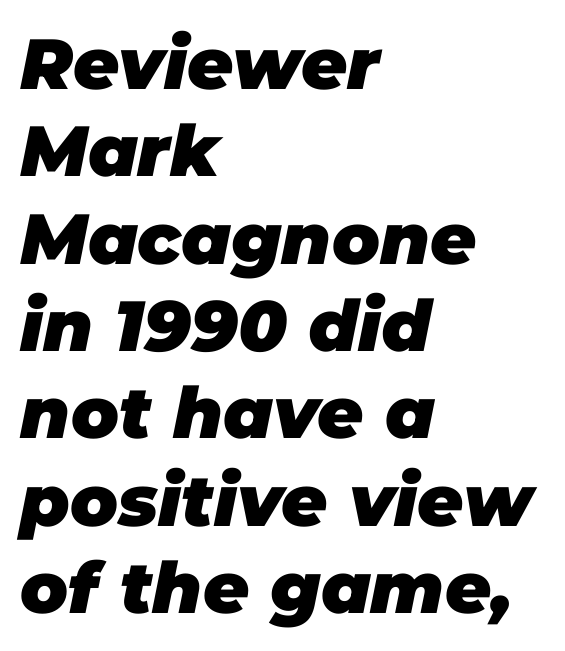
The image shows 71 px heavy type, italic (leaning right); set left-aligned, line spacing 1.23x, normal letter spacing, not underlined; low stroke contrast and a large x-height.
